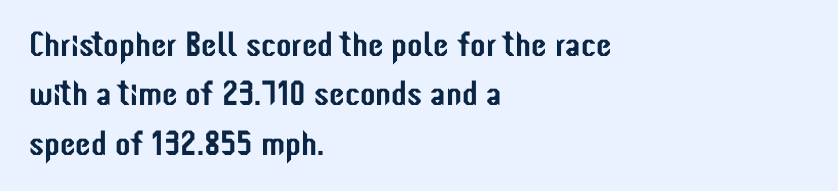
Q: Is the text italic (slanted)? A: No, it is upright.
Q: Is the typeface a serif or a sans-serif typeface? A: Sans-serif.
Q: Is the text underlined? A: No.
Q: How is the paragraph aligned? A: Left-aligned.
Q: Is the spacing between letters normal or unusually wide? A: Normal.
Q: Is the spacing between lines tight, normal or loose? A: Normal.
Q: Width (condensed, normal, or wide)? A: Condensed.
Q: Stroke contrast? A: Low.
Q: x-height? A: Medium.
Q: Monospaced? A: No.
